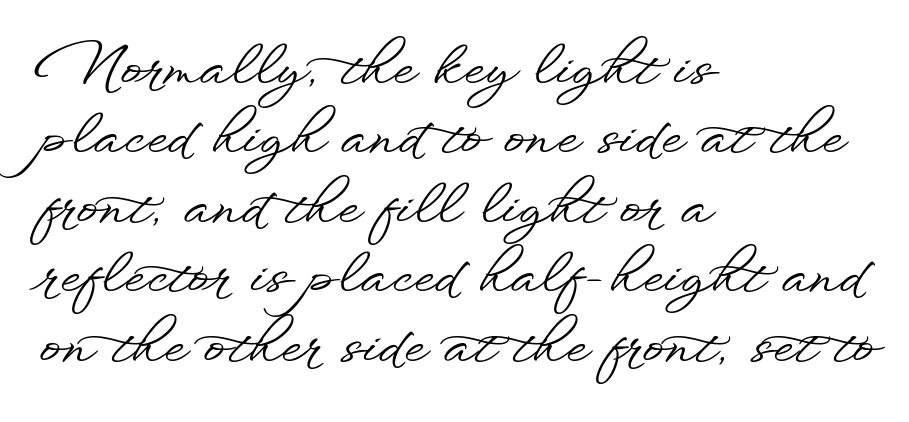
{"serif": "no", "width": "wide", "stroke_contrast": "low", "x_height": "small", "monospaced": "no", "underline": "no", "align": "left", "line_spacing": "normal", "line_spacing_ratio": 1.31, "letter_spacing": "normal", "letter_spacing_em": 0.0, "glyph_px": 53}
